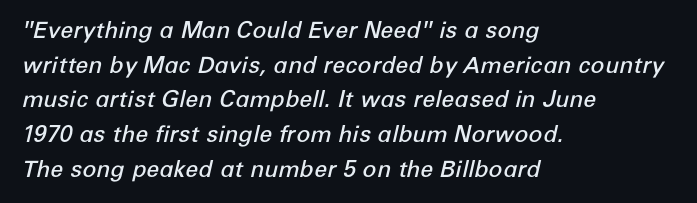
The image shows 23 px text type, italic (leaning right); set left-aligned, normal line spacing (1.51x), normal letter spacing, not underlined.
